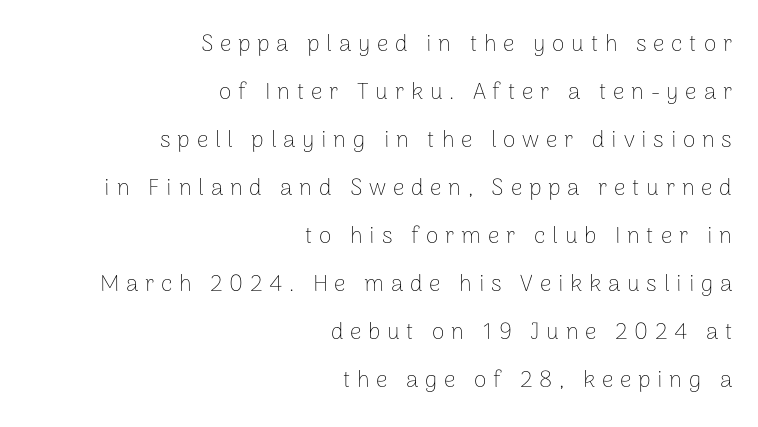
The image shows 23 px text type, upright; set right-aligned, loose line spacing (2.09x), unusually wide letter spacing (+0.29 em), not underlined.
